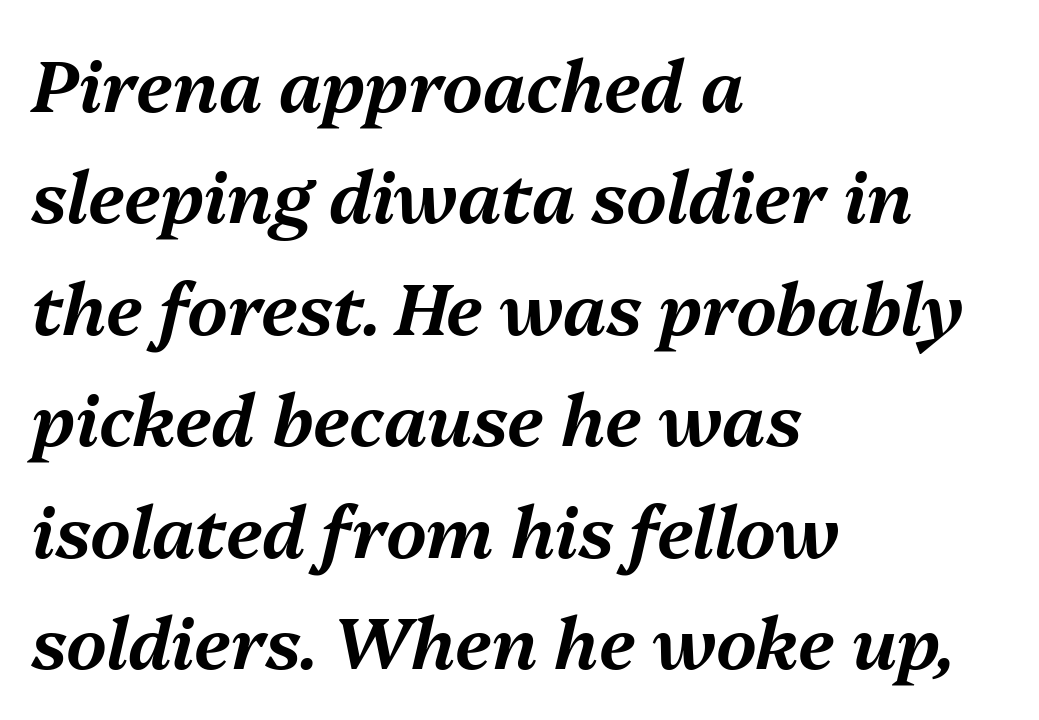
{"italic": "yes", "lean": "right", "slant_degrees": 13, "width": "normal", "stroke_contrast": "medium", "x_height": "medium", "monospaced": "no", "underline": "no", "align": "left", "line_spacing": "normal", "line_spacing_ratio": 1.57, "letter_spacing": "normal", "letter_spacing_em": 0.0, "glyph_px": 71}
